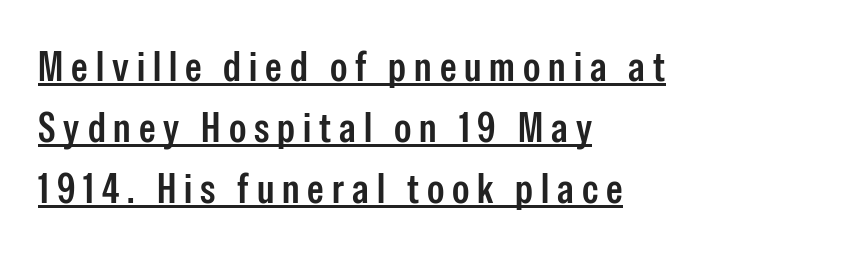
Proportional: the letters do not fall into vertical columns. Regarding serifs, this sample does without them. This sample is left-justified, so line endings fall wherever the words run out. Successive baselines arrive at the customary interval. Has an underline been added? It has. Vertical strokes here are truly vertical.
